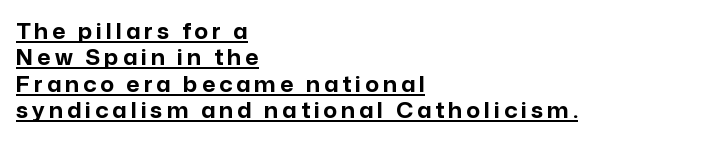
{"italic": "no", "bold": "yes", "underline": "yes", "align": "left", "line_spacing": "normal", "line_spacing_ratio": 1.26, "letter_spacing": "wide", "letter_spacing_em": 0.2, "glyph_px": 21}
